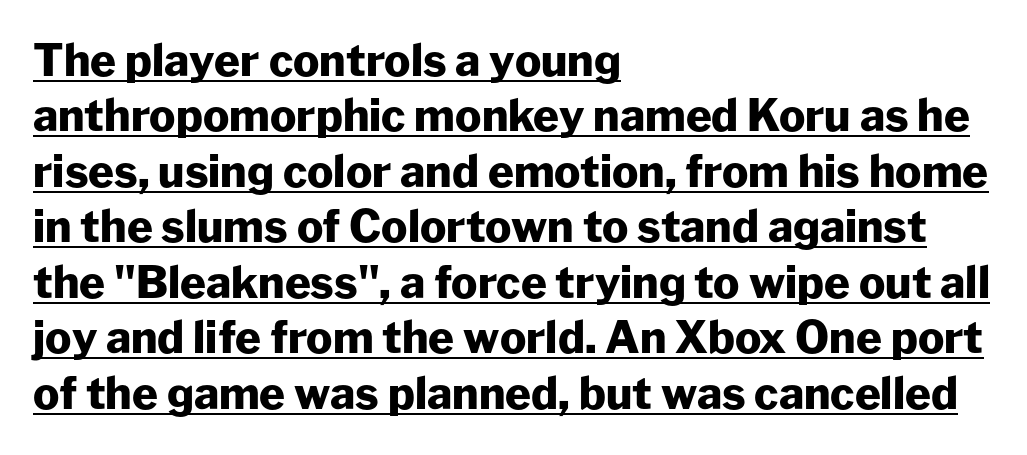
This rendering leaves character spacing at its baseline value. Unlike italic type, these characters show no tilt at all. Chunky letters — that's bold for sure. Looks like regular typesetting: each glyph gets only the width it needs.
